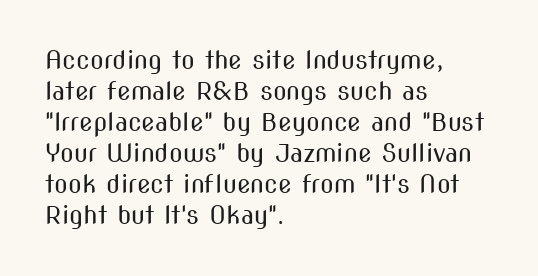
{"italic": "no", "bold": "no", "underline": "no", "align": "left", "line_spacing_ratio": 1.24, "letter_spacing": "normal", "letter_spacing_em": 0.0, "glyph_px": 25}
